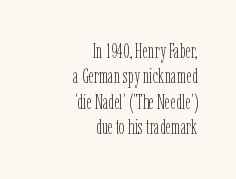
The image shows 21 px text type, upright; set right-aligned, line spacing 1.21x, normal letter spacing, not underlined.
